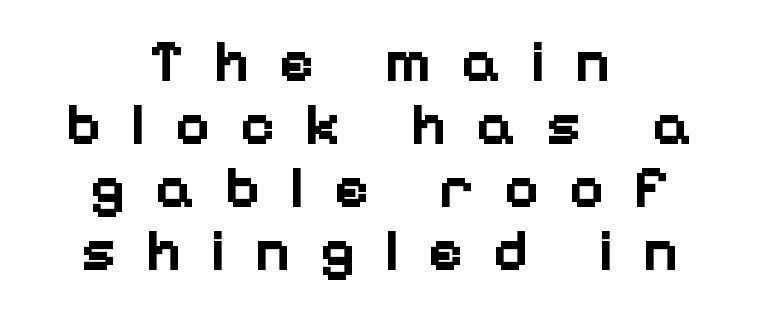
Q: Is the text bold? A: Yes.
Q: Is the text italic (slanted)? A: No, it is upright.
Q: Is the typeface a serif or a sans-serif typeface? A: Sans-serif.
Q: Is the text underlined? A: No.
Q: How is the paragraph aligned? A: Centered.
Q: Is the spacing between letters normal or unusually wide? A: Unusually wide.
Q: Is the spacing between lines tight, normal or loose? A: Tight.
Q: Width (condensed, normal, or wide)? A: Normal.
Q: Stroke contrast? A: Low.
Q: x-height? A: Medium.
Q: Monospaced? A: No.
